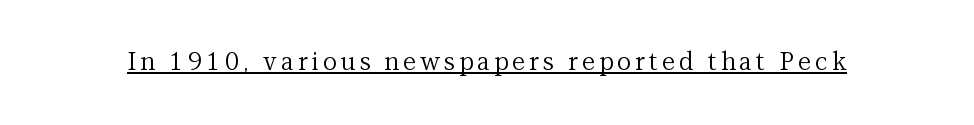
The image shows 24 px text type, upright; set underlined.
